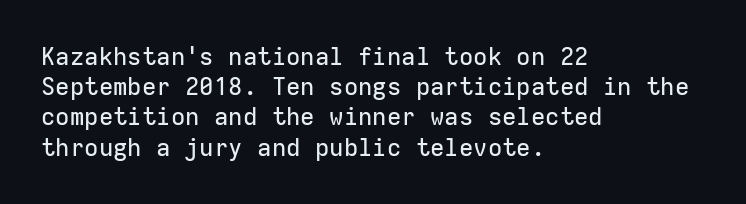
Q: Is the text italic (slanted)? A: No, it is upright.
Q: Is the text underlined? A: No.
Q: How is the paragraph aligned? A: Left-aligned.
Q: Is the spacing between letters normal or unusually wide? A: Normal.
Q: Is the spacing between lines tight, normal or loose? A: Normal.
